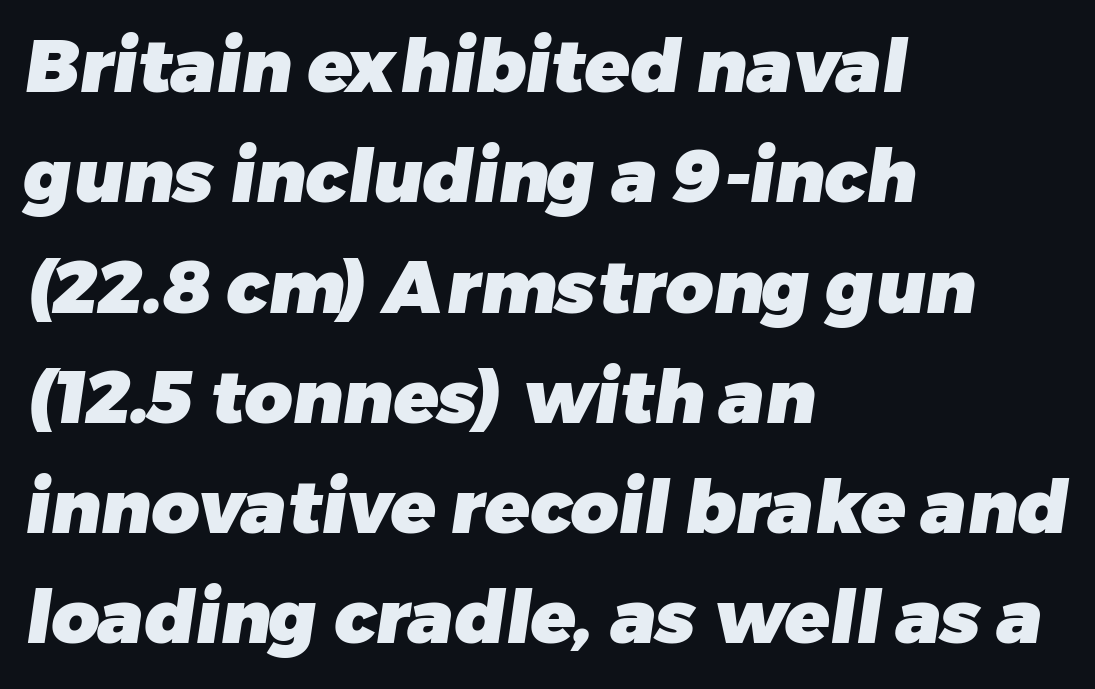
Compared with typical paragraphs, the rows here are spaced about the same. Is the type bold? Yes — the strokes are clearly thick and heavy. Observe the absence of serifs on each vertical stroke in this sample. A student would call this left alignment; a typographer would say flush left, rag right. Here the designer chose a conventional face with non-uniform glyph widths.
